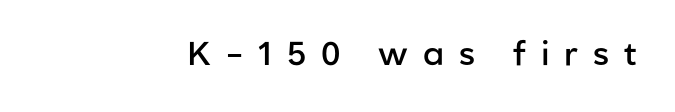
Every stem runs plumb, perpendicular to the baseline. As a designer I'd log this as weight 600, semibold. A typesetter would call this proportional, since set widths differ per character. Typographically, this falls in the sans-serif category.
